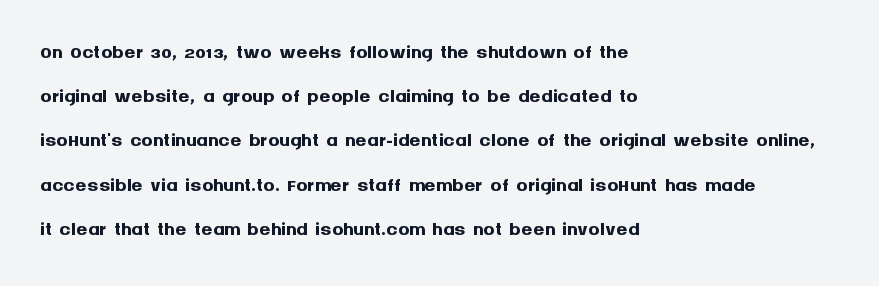
{"serif": "no", "italic": "no", "bold": "yes", "weight": "semibold", "width": "normal", "stroke_contrast": "medium", "x_height": "large", "monospaced": "no", "underline": "no", "align": "left", "line_spacing": "normal", "line_spacing_ratio": 1.58, "letter_spacing": "normal", "letter_spacing_em": 0.0, "glyph_px": 28}
